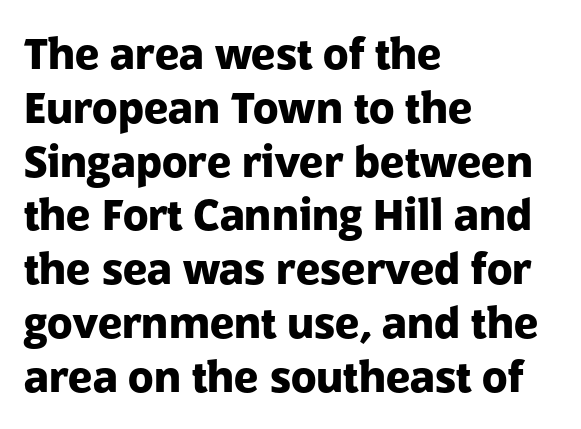
The paragraph has a hard left edge and a soft right edge. Character widths vary here, with narrow letters taking less room than wide ones. The type family on display is of the sans-serif kind. In terms of leading, this rendering sits right in the middle.
